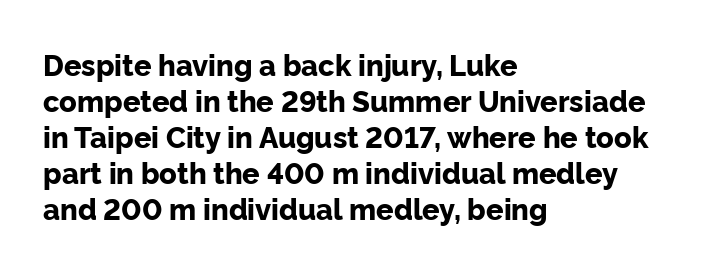
The image shows 29 px bold sans-serif type, upright; set left-aligned, line spacing 1.24x, normal letter spacing, not underlined; low stroke contrast and a medium x-height.
